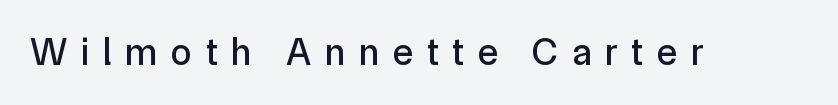
Q: Is the text italic (slanted)? A: No, it is upright.
Q: Is the typeface a serif or a sans-serif typeface? A: Sans-serif.
Q: Is the text underlined? A: No.
Q: Is the spacing between letters normal or unusually wide? A: Unusually wide.
Q: Width (condensed, normal, or wide)? A: Normal.
Q: x-height? A: Medium.
Q: Monospaced? A: No.
